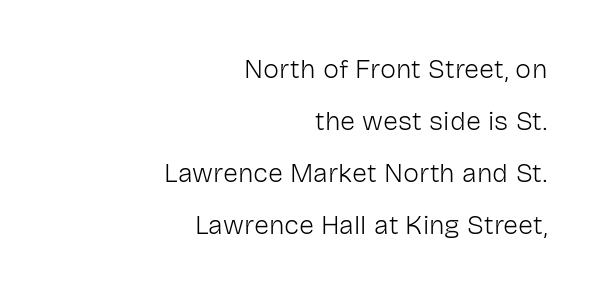
{"italic": "no", "bold": "no", "underline": "no", "align": "right", "line_spacing": "loose", "line_spacing_ratio": 1.92, "letter_spacing": "normal", "letter_spacing_em": 0.0, "glyph_px": 27}
